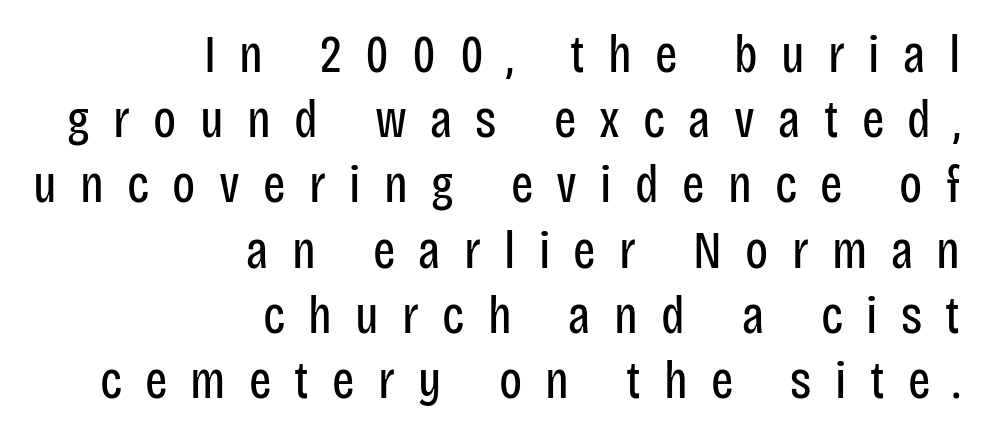
The image shows 53 px regular-weight, condensed sans-serif type, upright; set right-aligned, line spacing 1.23x, unusually wide letter spacing (+0.44 em), not underlined; low stroke contrast and a large x-height.
